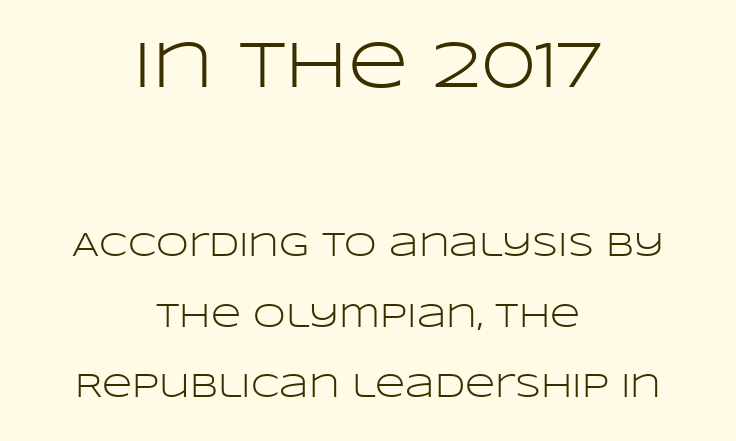
The strokes carry an ordinary text weight at most. Successive baselines arrive slowly, with a big drop between each. Each row of text sits above clean, open space. Vertical strokes here are truly vertical. Here the first block reads like a headline and the second like body copy.
